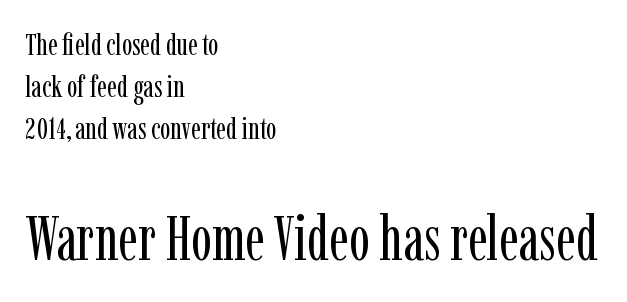
The image shows 62 px regular-weight, condensed serif type, upright; set left-aligned, normal line spacing (1.36x), normal letter spacing, not underlined; the second (bottom) block is 2.0x larger; low stroke contrast and a medium x-height.
